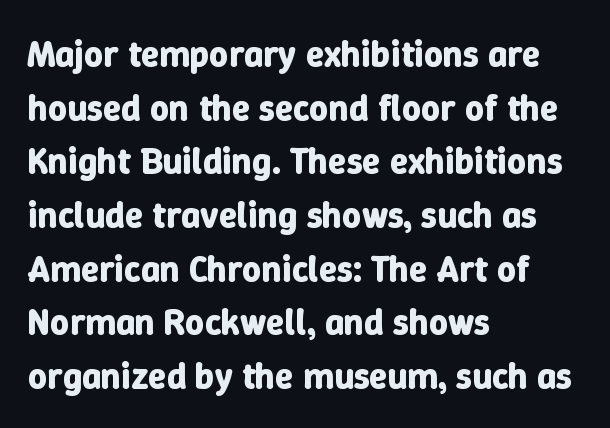
{"italic": "no", "bold": "yes", "weight": "bold", "width": "normal", "stroke_contrast": "low", "x_height": "medium", "monospaced": "no", "underline": "no", "align": "left", "line_spacing": "normal", "line_spacing_ratio": 1.45, "letter_spacing": "normal", "letter_spacing_em": 0.0, "glyph_px": 37}
